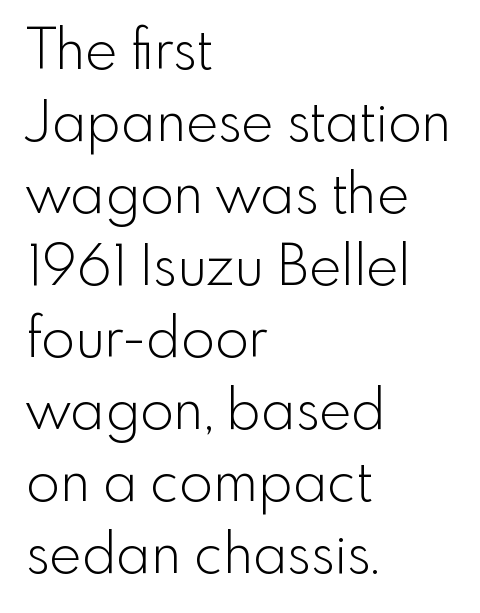
How are the letters spaced? Ordinarily, with no added tracking. The typesetting does not lean heavy: it is not bold. A normal amount of white space separates one row of letters from the next. The compositor pushed each line to the left boundary. Classification — sans serif. The rendering uses natural spacing where letterforms have individual widths.
